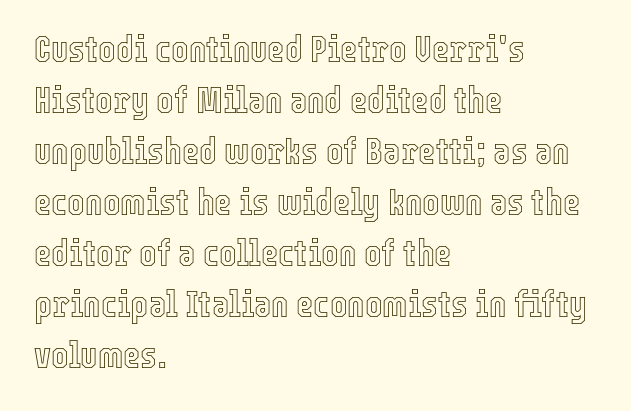
The image shows 37 px condensed type, upright; set left-aligned, normal line spacing (1.38x), normal letter spacing, not underlined; a medium x-height.
